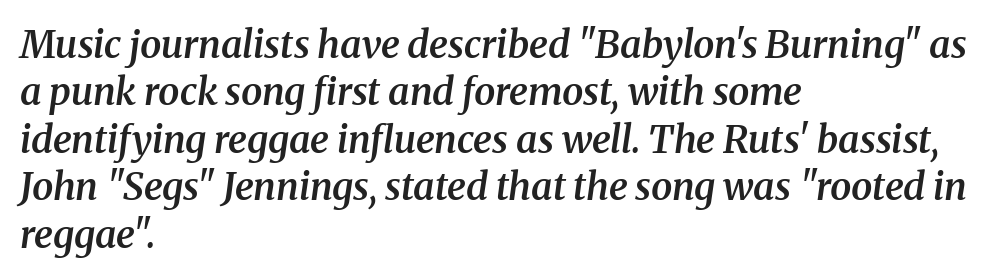
{"serif": "yes", "italic": "yes", "lean": "right", "slant_degrees": 8, "bold": "semi", "weight": "semibold", "width": "normal", "stroke_contrast": "medium", "x_height": "medium", "monospaced": "no", "underline": "no", "align": "left", "line_spacing": "normal", "line_spacing_ratio": 1.25, "letter_spacing": "normal", "letter_spacing_em": 0.0, "glyph_px": 38}
